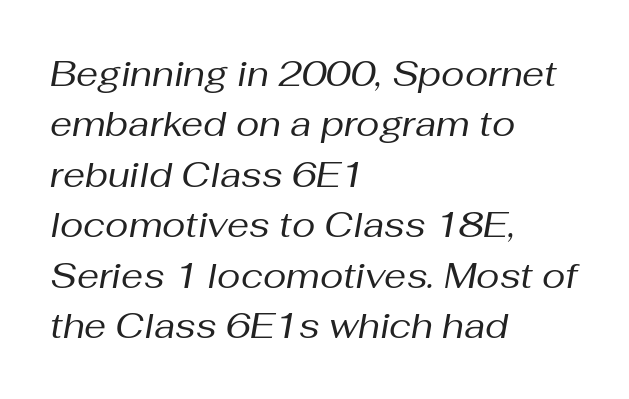
Q: Is the text bold? A: No.
Q: Is the text italic (slanted)? A: Yes, it leans right by about 10 degrees.
Q: Is the text underlined? A: No.
Q: How is the paragraph aligned? A: Left-aligned.
Q: Is the spacing between letters normal or unusually wide? A: Normal.
Q: Is the spacing between lines tight, normal or loose? A: Normal.
Q: Width (condensed, normal, or wide)? A: Normal.
Q: Stroke contrast? A: Medium.
Q: x-height? A: Medium.
Q: Monospaced? A: No.
